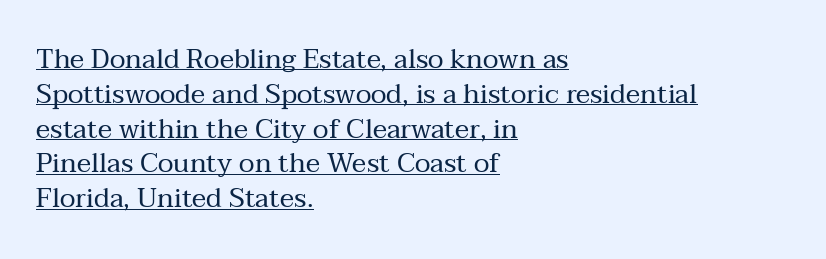
Q: Is the text bold? A: No.
Q: Is the text italic (slanted)? A: No, it is upright.
Q: Is the text underlined? A: Yes.
Q: How is the paragraph aligned? A: Left-aligned.
Q: Is the spacing between letters normal or unusually wide? A: Normal.
Q: Is the spacing between lines tight, normal or loose? A: Normal.
